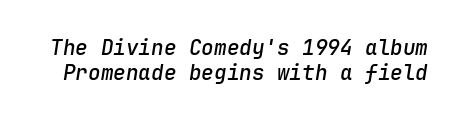
These lines carry some extra weight — a demibold, not a full bold. The words here are not underlined. Inter-character spacing is left at the font's built-in metrics. Italic? Definitely — the glyphs are oblique.
